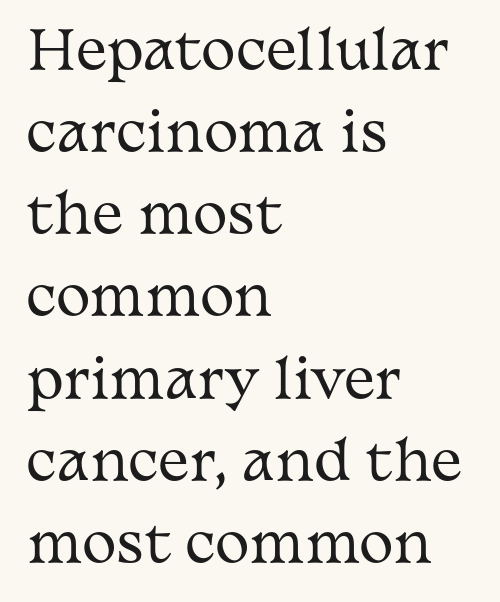
Q: Is the text bold? A: No.
Q: Is the text italic (slanted)? A: No, it is upright.
Q: Is the typeface a serif or a sans-serif typeface? A: Serif.
Q: Is the text underlined? A: No.
Q: How is the paragraph aligned? A: Left-aligned.
Q: Is the spacing between letters normal or unusually wide? A: Normal.
Q: Is the spacing between lines tight, normal or loose? A: Normal.
Q: Width (condensed, normal, or wide)? A: Wide.
Q: Stroke contrast? A: Medium.
Q: x-height? A: Medium.
Q: Monospaced? A: No.
